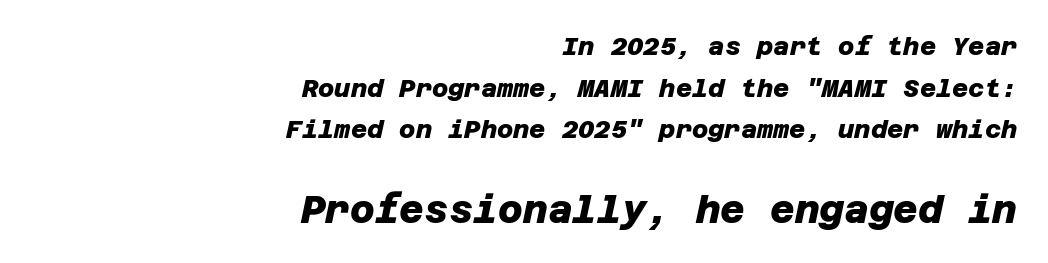
Q: Is the text bold? A: Yes.
Q: Is the typeface a serif or a sans-serif typeface? A: Sans-serif.
Q: Is the text underlined? A: No.
Q: How is the paragraph aligned? A: Right-aligned.
Q: Is the spacing between letters normal or unusually wide? A: Normal.
Q: Is the spacing between lines tight, normal or loose? A: Normal.
Q: Which block of text is set in a larger size, the first (top) or the second (bottom)? A: The second (bottom) one.
Q: Width (condensed, normal, or wide)? A: Normal.
Q: Stroke contrast? A: Low.
Q: x-height? A: Large.
